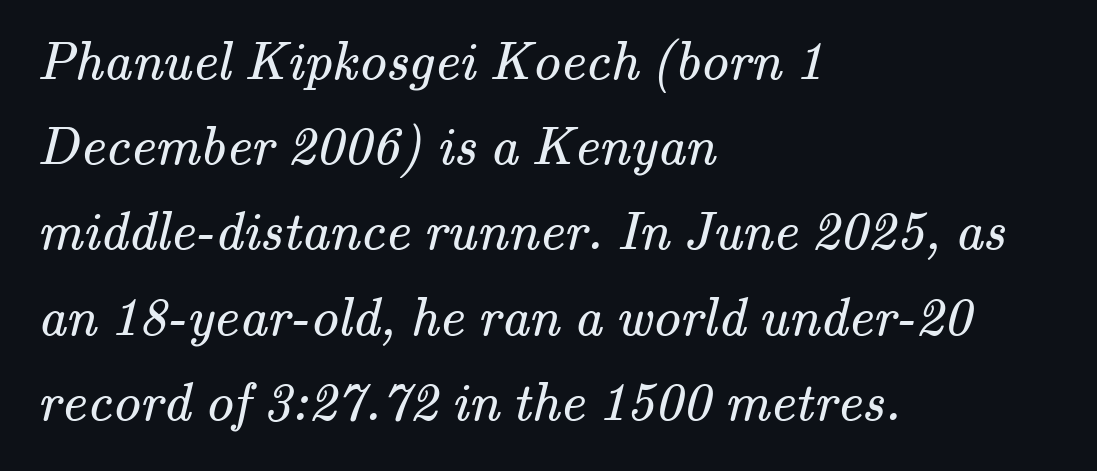
{"serif": "yes", "bold": "no", "weight": "regular", "width": "normal", "stroke_contrast": "medium", "x_height": "small", "monospaced": "no", "underline": "no", "align": "left", "line_spacing": "normal", "line_spacing_ratio": 1.55, "letter_spacing": "normal", "letter_spacing_em": 0.0, "glyph_px": 55}
